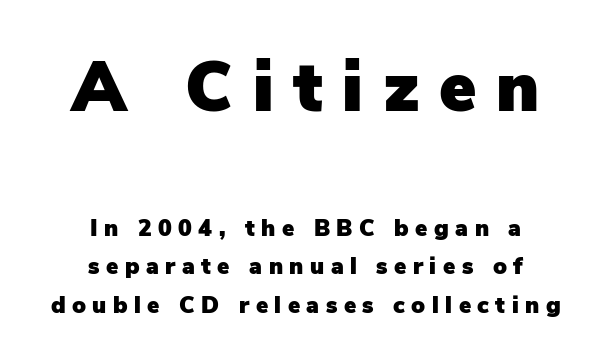
Plain, unruled lines of type. There is plenty of visible air inserted between adjacent glyphs. Proportional: the letters do not fall into vertical columns. In this sample the first text group is rendered at the bigger scale. Vertical strokes here are truly vertical.
